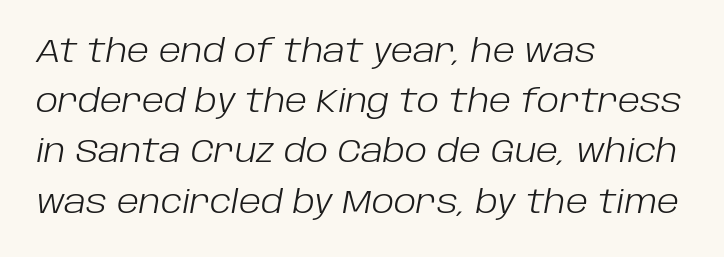
{"italic": "yes", "lean": "right", "slant_degrees": 10, "bold": "no", "weight": "light", "width": "normal", "stroke_contrast": "low", "x_height": "large", "monospaced": "no", "underline": "no", "align": "left", "line_spacing": "normal", "line_spacing_ratio": 1.57, "letter_spacing": "normal", "letter_spacing_em": 0.0, "glyph_px": 32}
